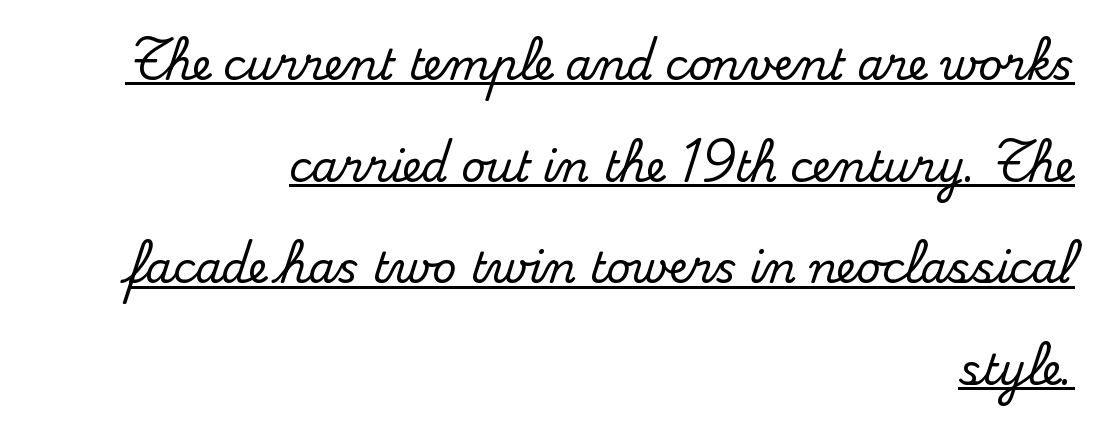
Q: Is the text italic (slanted)? A: Yes.
Q: Is the text underlined? A: Yes.
Q: How is the paragraph aligned? A: Right-aligned.
Q: Is the spacing between letters normal or unusually wide? A: Normal.
Q: Is the spacing between lines tight, normal or loose? A: Loose.
Q: Width (condensed, normal, or wide)? A: Normal.
Q: Stroke contrast? A: Medium.
Q: x-height? A: Small.
Q: Monospaced? A: No.
